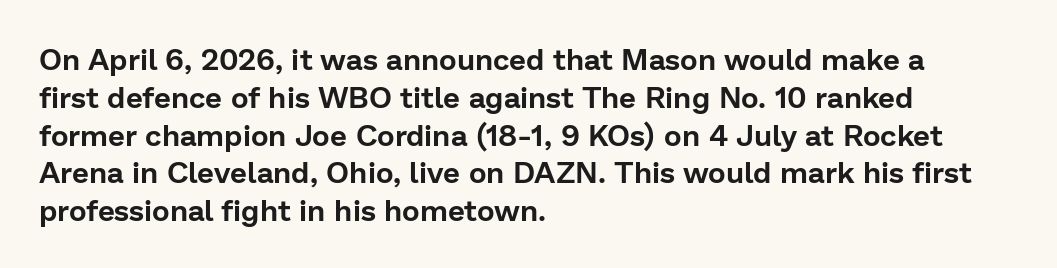
This sample has the flowing, uneven cadence of proportional lettering. Is there much room between lines? A standard amount, neither cramped nor airy. Nope, not italic — everything's standing straight. Type without underlining. Does the type have serifs? No, each stem ends abruptly.
